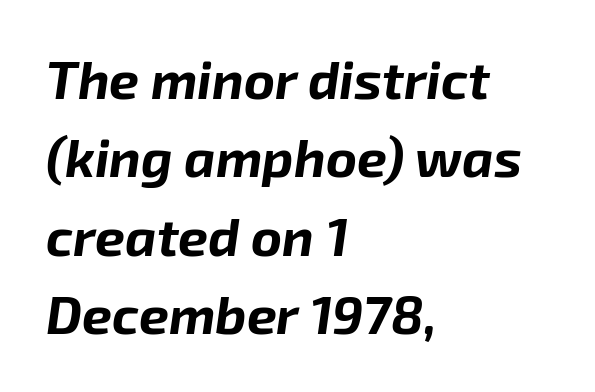
{"italic": "yes", "lean": "right", "slant_degrees": 8, "bold": "yes", "weight": "bold", "width": "normal", "stroke_contrast": "low", "x_height": "medium", "monospaced": "no", "underline": "no", "align": "left", "line_spacing": "normal", "line_spacing_ratio": 1.48, "letter_spacing": "normal", "letter_spacing_em": 0.0, "glyph_px": 53}
